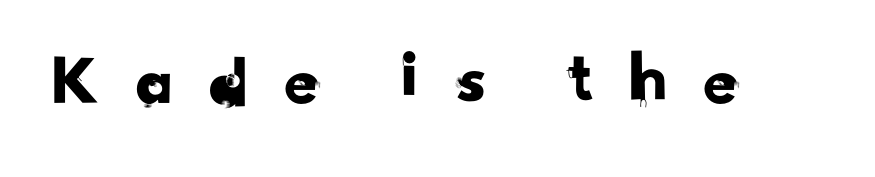
The image shows 76 px sans-serif type; set unusually wide letter spacing (+0.4 em), not underlined; low stroke contrast and a small x-height.
